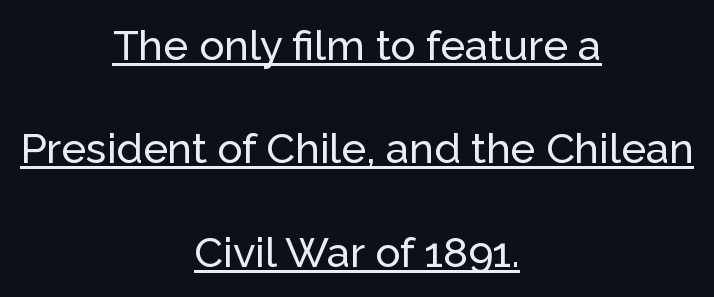
{"serif": "no", "italic": "no", "width": "normal", "stroke_contrast": "low", "x_height": "medium", "monospaced": "no", "underline": "yes", "align": "center", "line_spacing": "loose", "line_spacing_ratio": 2.46, "letter_spacing": "normal", "letter_spacing_em": 0.0, "glyph_px": 42}
